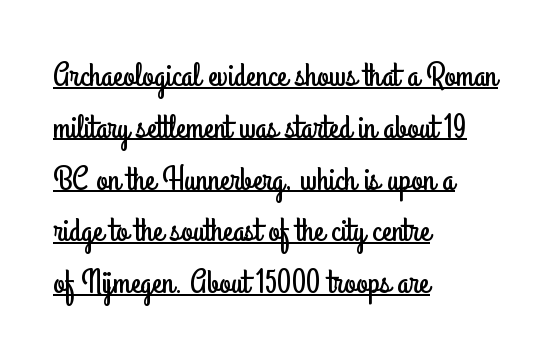
Note the varied advance widths — an 'i' is clearly narrower than an 'm'. A typographer would call this underscored text. Each letter's strokes conclude bluntly, with no projecting serifs. The lines sit at an ordinary, default distance from one another.
